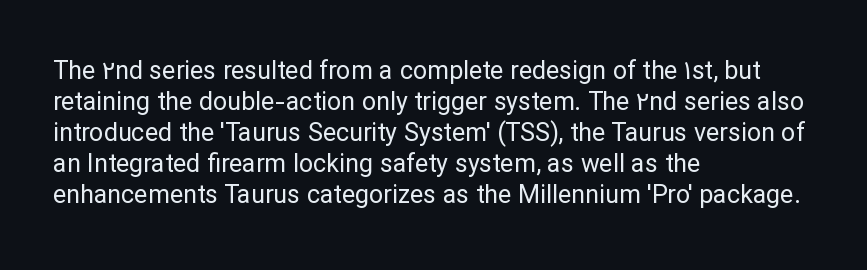
{"italic": "no", "bold": "no", "underline": "no", "align": "left", "line_spacing_ratio": 1.24, "letter_spacing": "normal", "letter_spacing_em": 0.0, "glyph_px": 25}
